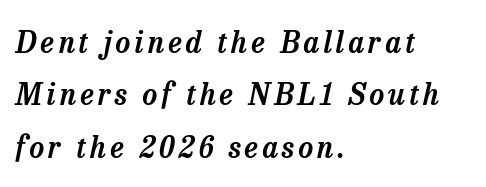
The image shows 29 px serif type, italic (leaning right); set left-aligned, line spacing 1.81x, not underlined; low stroke contrast and a medium x-height.
